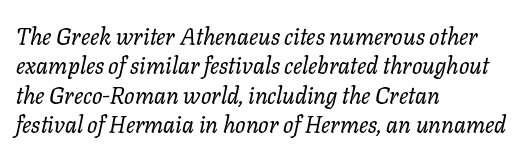
The rendering applies a slant to the glyphs. In CSS terms this would be text-align: left. The passage shown is not underscored anywhere. A quiet, ordinary-to-light weight characterises the typeface. Between one letter and the next there's only the usual sliver of space.
